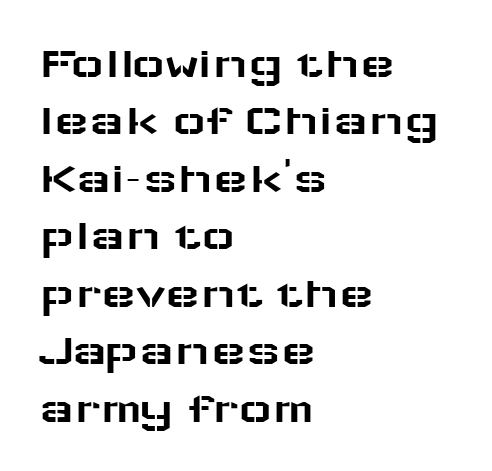
The image shows 46 px wide sans-serif type, upright; set left-aligned, normal line spacing (1.25x), normal letter spacing, not underlined; low stroke contrast and a medium x-height.
